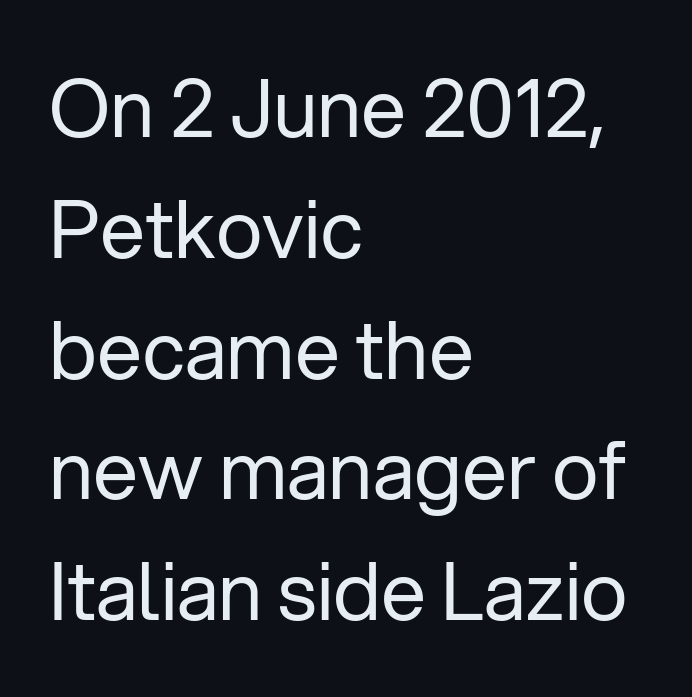
Q: Is the text bold? A: No.
Q: Is the text italic (slanted)? A: No, it is upright.
Q: Is the typeface a serif or a sans-serif typeface? A: Sans-serif.
Q: Is the text underlined? A: No.
Q: How is the paragraph aligned? A: Left-aligned.
Q: Is the spacing between letters normal or unusually wide? A: Normal.
Q: Is the spacing between lines tight, normal or loose? A: Normal.
Q: Width (condensed, normal, or wide)? A: Normal.
Q: Stroke contrast? A: Low.
Q: x-height? A: Medium.
Q: Monospaced? A: No.
